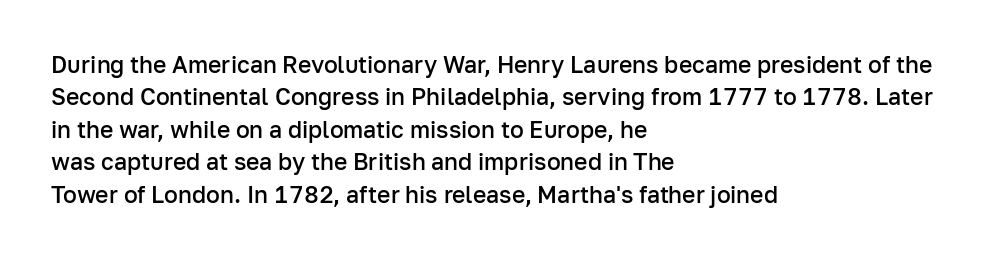
{"italic": "no", "bold": "semi", "underline": "no", "align": "left", "line_spacing": "normal", "line_spacing_ratio": 1.41, "letter_spacing": "normal", "letter_spacing_em": 0.0, "glyph_px": 23}
